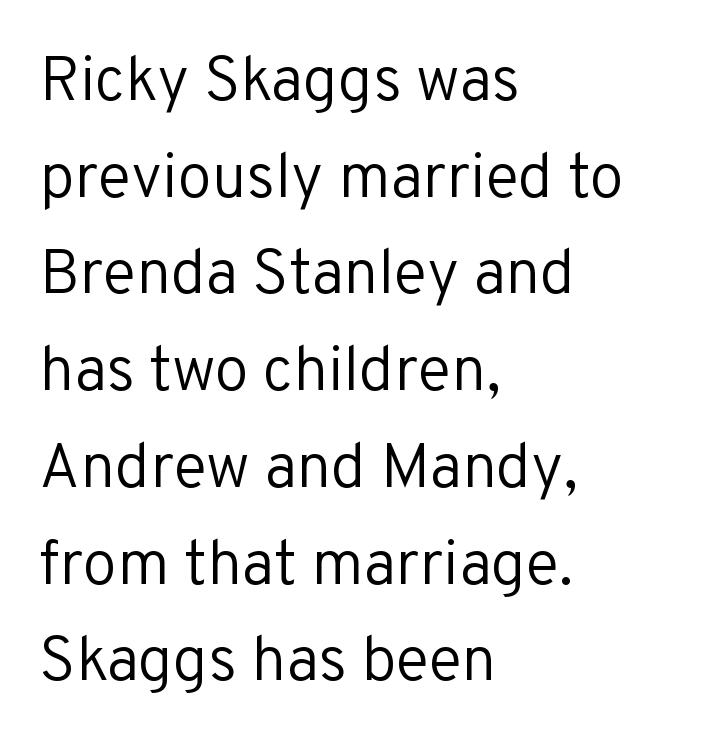
{"serif": "no", "italic": "no", "bold": "no", "weight": "regular", "width": "normal", "stroke_contrast": "low", "x_height": "medium", "monospaced": "no", "underline": "no", "align": "left", "line_spacing": "normal", "line_spacing_ratio": 1.56, "letter_spacing": "normal", "letter_spacing_em": 0.0, "glyph_px": 62}
